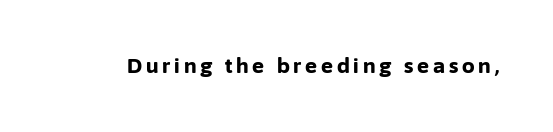
Q: Is the text bold? A: Yes.
Q: Is the text italic (slanted)? A: No, it is upright.
Q: Is the text underlined? A: No.
